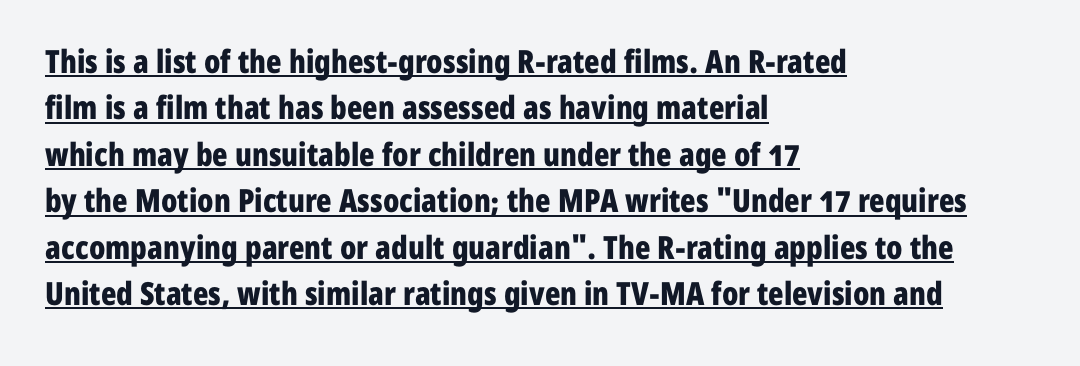
{"serif": "no", "italic": "no", "bold": "yes", "weight": "bold", "width": "condensed", "stroke_contrast": "low", "x_height": "medium", "monospaced": "no", "underline": "yes", "align": "left", "line_spacing": "normal", "line_spacing_ratio": 1.45, "letter_spacing": "normal", "letter_spacing_em": 0.0, "glyph_px": 32}
